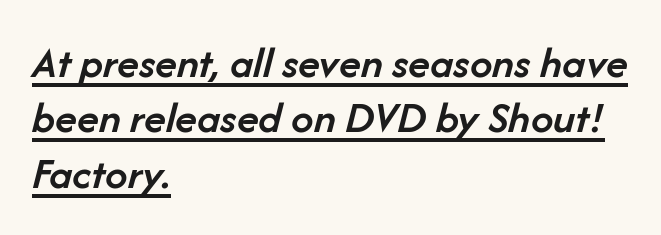
Q: Is the text bold? A: Semi-bold.
Q: Is the text italic (slanted)? A: Yes, it leans right by about 14 degrees.
Q: Is the text underlined? A: Yes.
Q: How is the paragraph aligned? A: Left-aligned.
Q: Is the spacing between letters normal or unusually wide? A: Normal.
Q: Width (condensed, normal, or wide)? A: Normal.
Q: Stroke contrast? A: Low.
Q: x-height? A: Medium.
Q: Monospaced? A: No.
